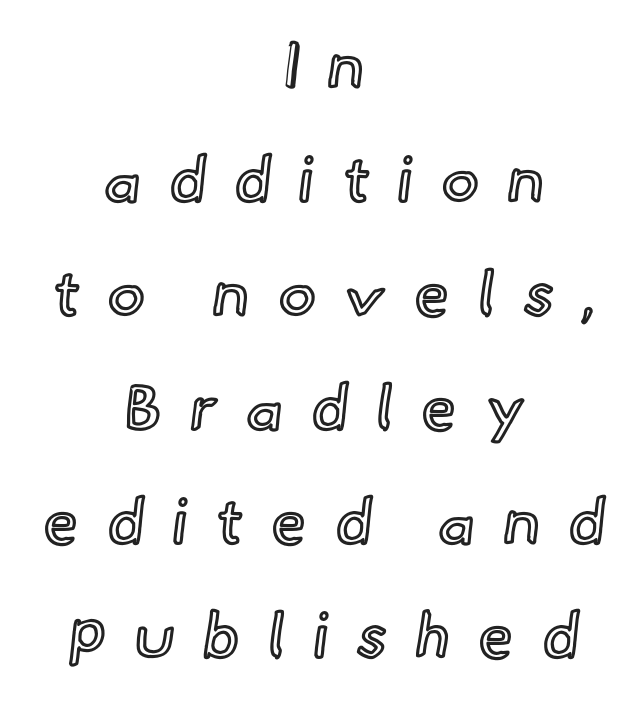
{"width": "normal", "x_height": "small", "monospaced": "no", "underline": "no", "align": "center", "line_spacing_ratio": 1.81, "letter_spacing": "wide", "letter_spacing_em": 0.45, "glyph_px": 63}
